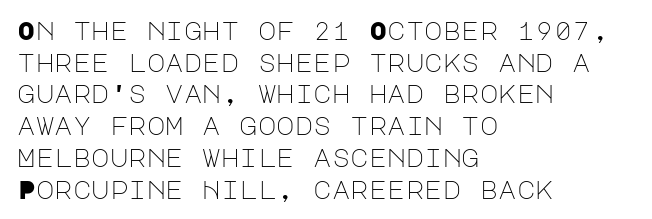
Q: Is the text bold? A: No.
Q: Is the text italic (slanted)? A: No, it is upright.
Q: Is the text underlined? A: No.
Q: How is the paragraph aligned? A: Left-aligned.
Q: Is the spacing between letters normal or unusually wide? A: Normal.
Q: Is the spacing between lines tight, normal or loose? A: Normal.
